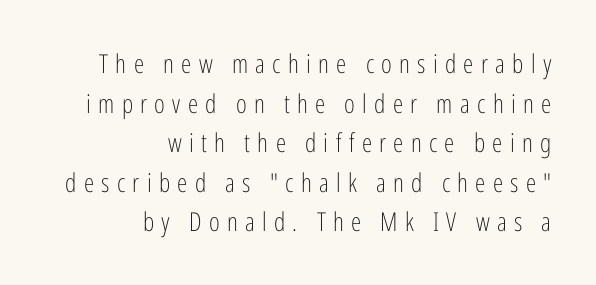
The image shows 26 px text type, upright; set right-aligned, normal line spacing (1.52x), unusually wide letter spacing (+0.28 em), not underlined.
